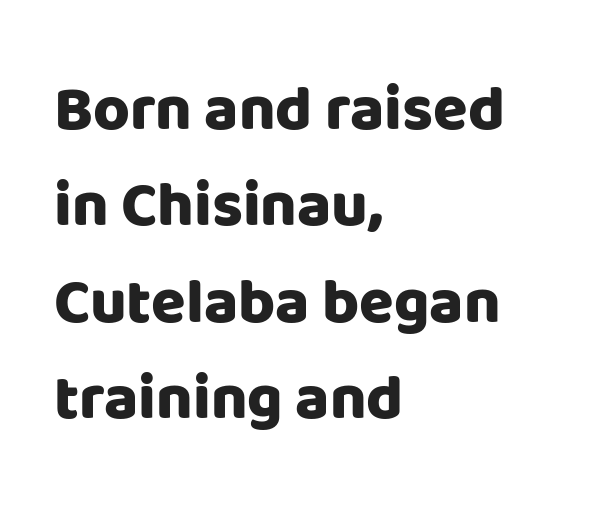
{"serif": "no", "italic": "no", "bold": "yes", "weight": "heavy", "width": "normal", "stroke_contrast": "low", "x_height": "large", "monospaced": "no", "underline": "no", "align": "left", "line_spacing": "normal", "line_spacing_ratio": 1.53, "letter_spacing": "normal", "letter_spacing_em": 0.0, "glyph_px": 63}
